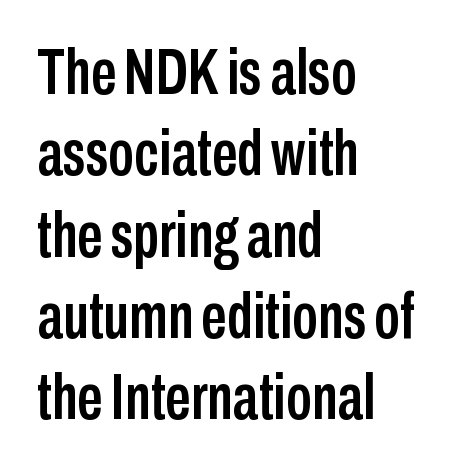
You could call the tracking neutral — neither tight nor loose. Normally led — the rows are evenly, conventionally spaced. The passage shown is typed in a proportional face where columns would drift. Unmarked baselines from the first word to the last.
